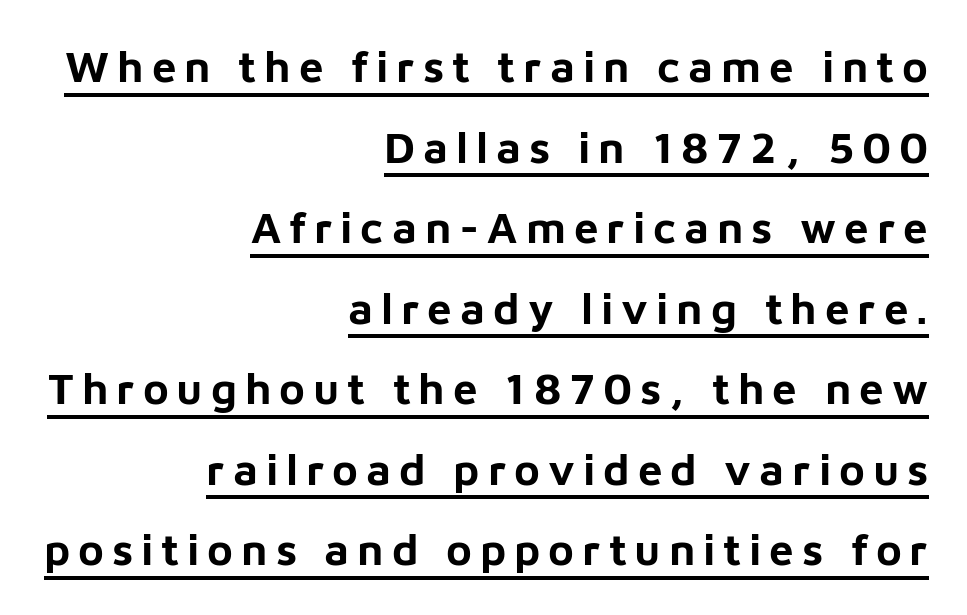
Upright lettering throughout. Think of a printed novel: that variable character pitch is what you see here. Grotesque or geometric, the face here clearly has no serifs. The text block is weighted toward the right margin, trailing off unevenly leftward.
